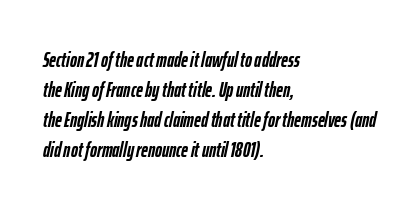
The line-height multiplier appears to be the usual default. Is the letter spacing exaggerated? No — it looks like the ordinary default. These lines carry a lot of weight — the face is fully bold. Check the space under the baseline: it is left empty. The typesetter chose a ragged-right arrangement here.
